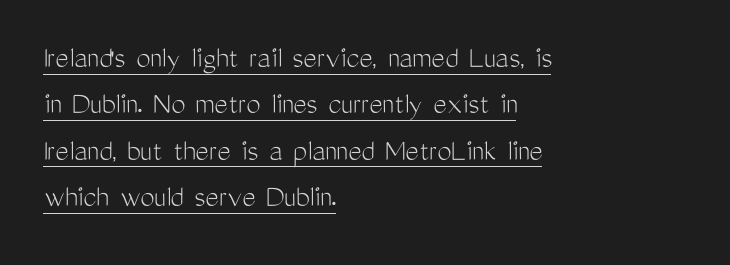
The image shows 32 px light, condensed sans-serif type, upright; set left-aligned, normal line spacing (1.45x), normal letter spacing, underlined; medium stroke contrast and a medium x-height.
